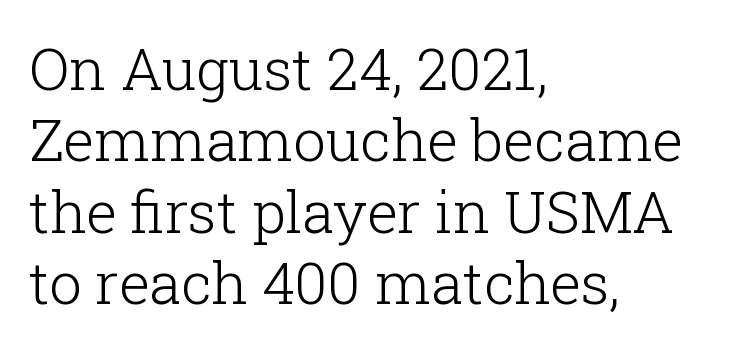
This is the regular roman posture of the typeface. Between one letter and the next there's only the usual sliver of space. No extra ink here — the face is not bold. This rendering features lettering with no underline.
